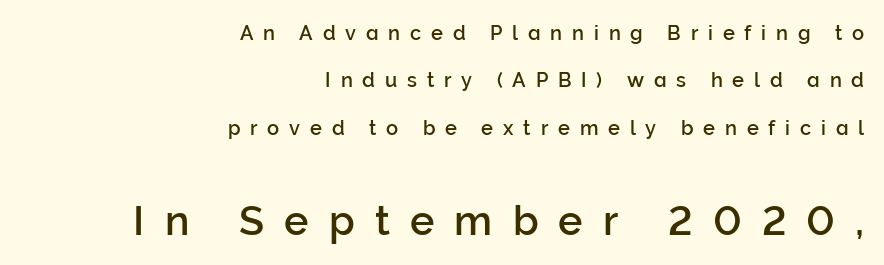
The image shows 41 px sans-serif type, upright; set right-aligned, loose line spacing (2.37x), unusually wide letter spacing (+0.49 em), not underlined; the second (bottom) block is 2.05x larger; low stroke contrast and a medium x-height.
